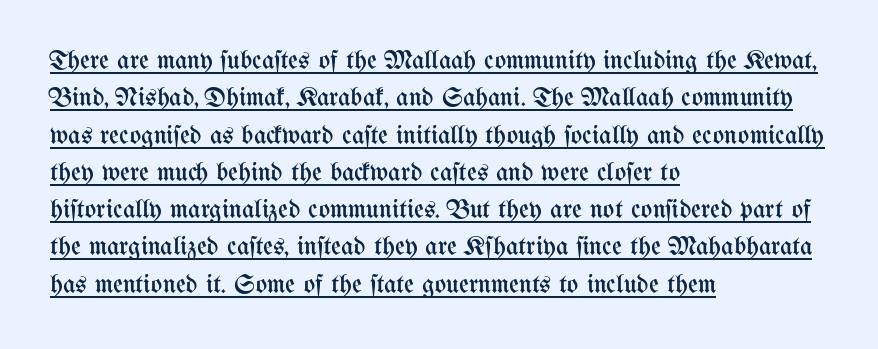
{"italic": "no", "bold": "no", "underline": "yes", "align": "left", "line_spacing": "normal", "line_spacing_ratio": 1.38, "letter_spacing": "normal", "letter_spacing_em": 0.0, "glyph_px": 27}
